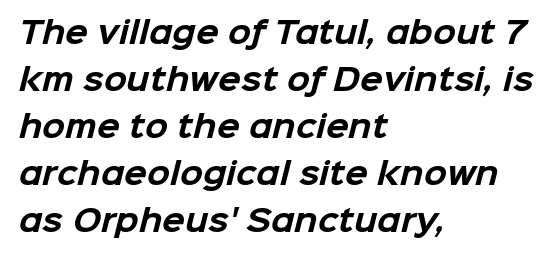
The image shows 30 px bold sans-serif type; set left-aligned, normal line spacing (1.57x), normal letter spacing, not underlined; low stroke contrast and a medium x-height.
